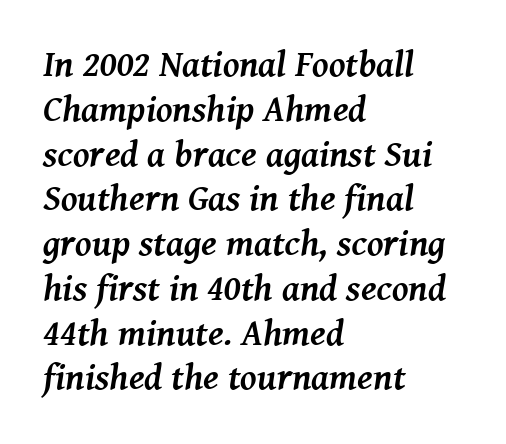
Each letter keeps its own natural width here, so spacing adapts to shape. Glyph-to-glyph distance matches everyday printed text. The axis of the letterforms is tilted away from vertical. Anything drawn beneath the words? Only blank space.
